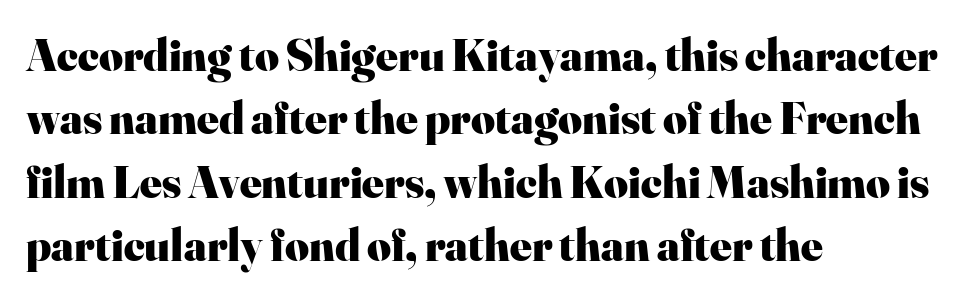
{"serif": "yes", "italic": "no", "bold": "yes", "weight": "heavy", "width": "normal", "stroke_contrast": "high", "x_height": "small", "monospaced": "no", "underline": "no", "align": "left", "line_spacing": "normal", "line_spacing_ratio": 1.38, "letter_spacing": "normal", "letter_spacing_em": 0.0, "glyph_px": 46}
